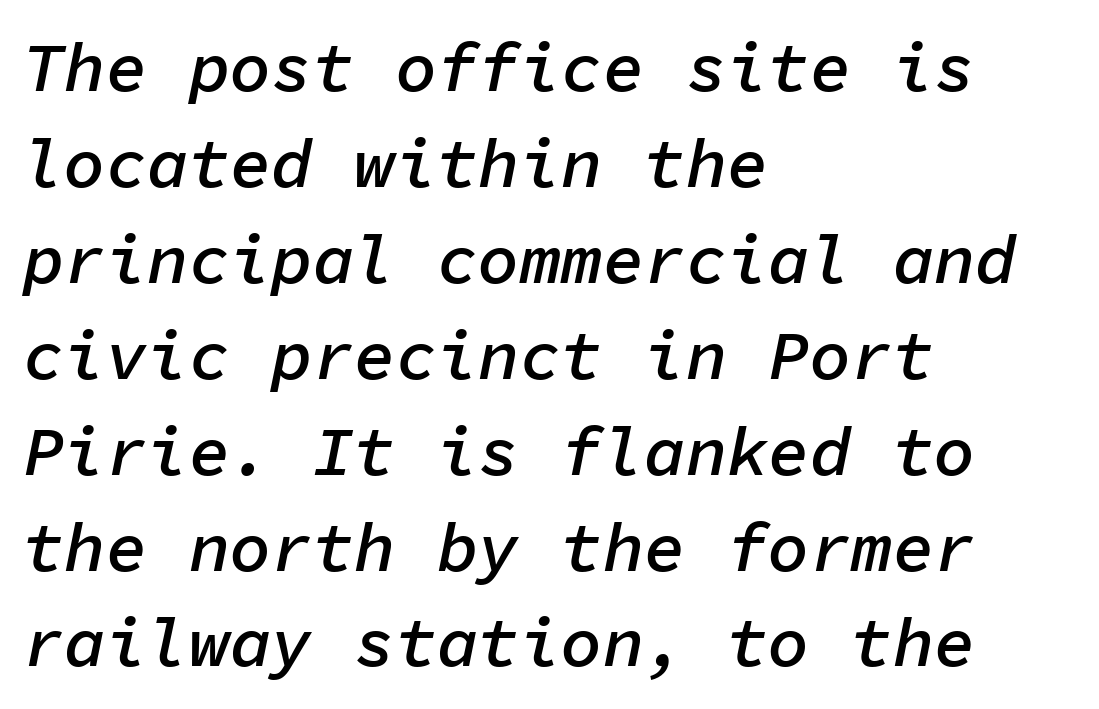
The image shows 69 px semibold type, italic (leaning right), monospaced; set left-aligned, normal line spacing (1.39x), normal letter spacing, not underlined; low stroke contrast and a medium x-height.
